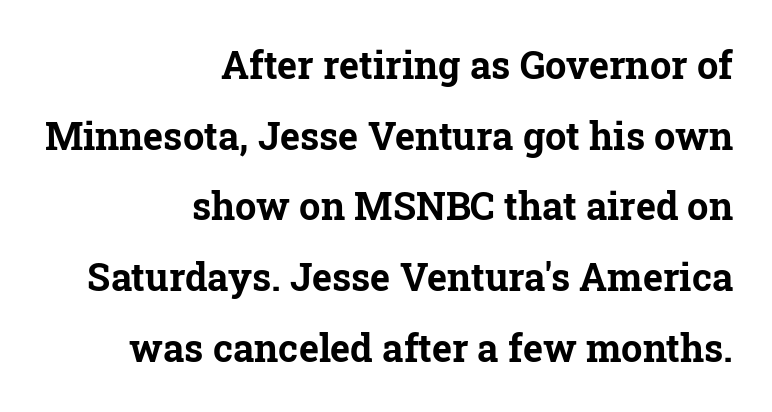
The image shows 38 px bold serif type, upright; set right-aligned, line spacing 1.86x, normal letter spacing, not underlined; low stroke contrast and a medium x-height.
